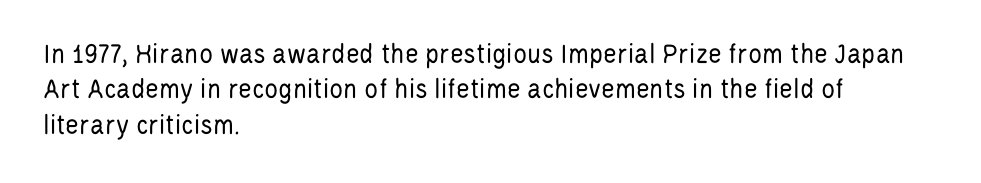
Q: Is the text bold? A: No.
Q: Is the text italic (slanted)? A: No, it is upright.
Q: Is the typeface a serif or a sans-serif typeface? A: Sans-serif.
Q: Is the text underlined? A: No.
Q: How is the paragraph aligned? A: Left-aligned.
Q: Is the spacing between letters normal or unusually wide? A: Normal.
Q: Width (condensed, normal, or wide)? A: Condensed.
Q: Stroke contrast? A: Low.
Q: x-height? A: Large.
Q: Monospaced? A: No.
